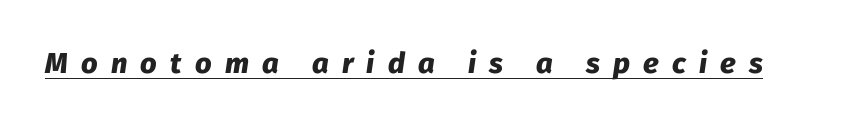
{"italic": "yes", "lean": "right", "slant_degrees": 8, "bold": "yes", "weight": "heavy", "width": "normal", "stroke_contrast": "low", "x_height": "medium", "monospaced": "no", "underline": "yes", "letter_spacing": "wide", "letter_spacing_em": 0.46, "glyph_px": 29}
